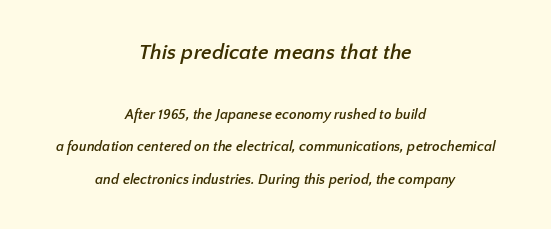
In CSS terms this would be text-align: center. Is there much room between lines? Yes — plenty of vertical air separates them. Here the first block reads like a headline and the second like body copy. Decoration check: the copy has no underline. Bold? Absolutely — the strokes are thick and heavy. Caption: standard tracking, unaltered.
